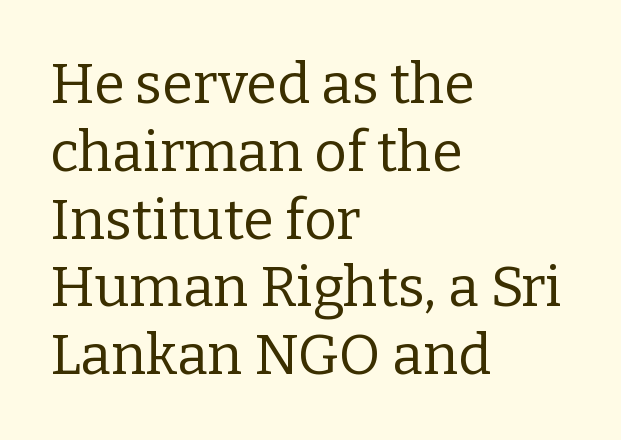
Q: Is the text bold? A: No.
Q: Is the text italic (slanted)? A: No, it is upright.
Q: Is the typeface a serif or a sans-serif typeface? A: Serif.
Q: Is the text underlined? A: No.
Q: How is the paragraph aligned? A: Left-aligned.
Q: Is the spacing between letters normal or unusually wide? A: Normal.
Q: Width (condensed, normal, or wide)? A: Normal.
Q: Stroke contrast? A: Low.
Q: x-height? A: Medium.
Q: Monospaced? A: No.
